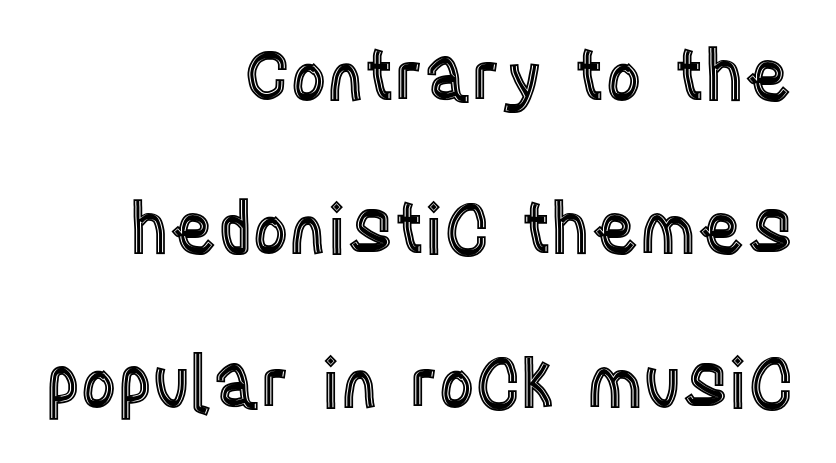
{"italic": "no", "width": "condensed", "x_height": "large", "monospaced": "no", "underline": "no", "align": "right", "line_spacing": "loose", "line_spacing_ratio": 2.19, "letter_spacing": "normal", "letter_spacing_em": 0.0, "glyph_px": 70}
